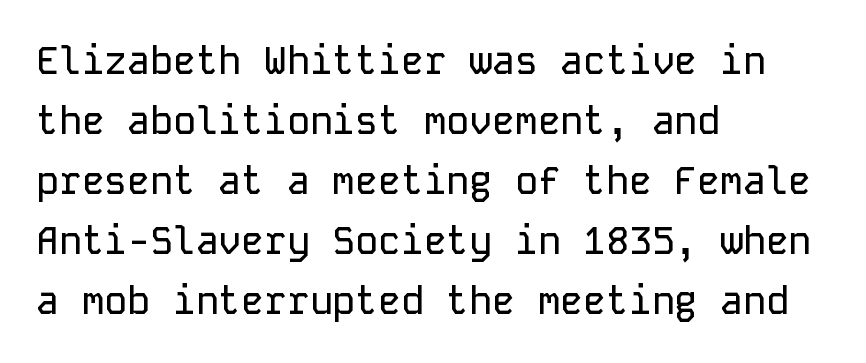
Q: Is the text italic (slanted)? A: No, it is upright.
Q: Is the typeface a serif or a sans-serif typeface? A: Sans-serif.
Q: Is the text underlined? A: No.
Q: How is the paragraph aligned? A: Left-aligned.
Q: Is the spacing between letters normal or unusually wide? A: Normal.
Q: Is the spacing between lines tight, normal or loose? A: Normal.
Q: Width (condensed, normal, or wide)? A: Normal.
Q: Stroke contrast? A: Low.
Q: x-height? A: Medium.
Q: Monospaced? A: Yes.
